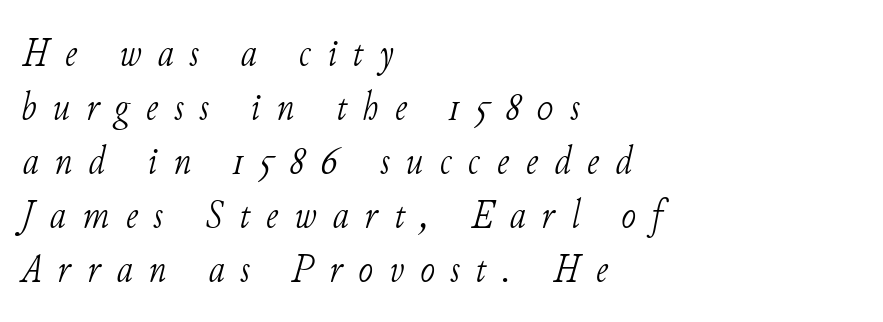
{"serif": "yes", "italic": "yes", "lean": "right", "slant_degrees": 11, "bold": "no", "weight": "light", "width": "normal", "stroke_contrast": "low", "x_height": "small", "monospaced": "no", "underline": "no", "align": "left", "line_spacing": "normal", "line_spacing_ratio": 1.35, "letter_spacing": "wide", "letter_spacing_em": 0.4, "glyph_px": 40}
